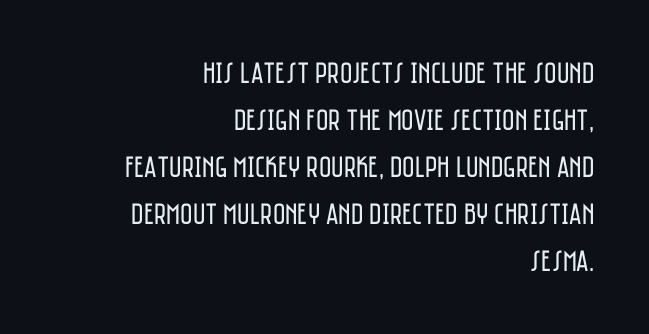
The image shows 30 px regular-weight, condensed sans-serif type, upright; set right-aligned, normal line spacing (1.57x), normal letter spacing, not underlined; low stroke contrast and a large x-height.
